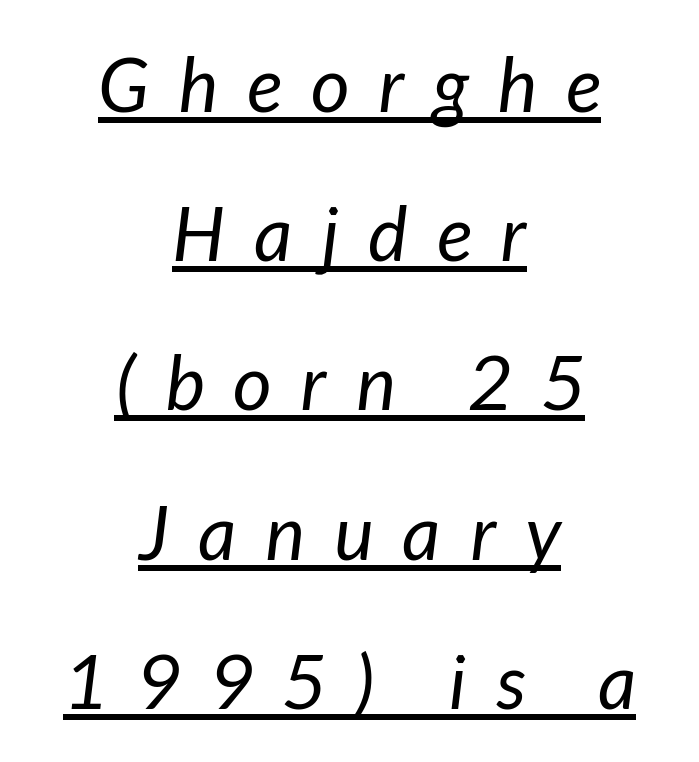
The image shows 75 px regular-weight type, italic (leaning right); set centered, loose line spacing (1.99x), unusually wide letter spacing (+0.39 em), underlined; low stroke contrast and a medium x-height.
